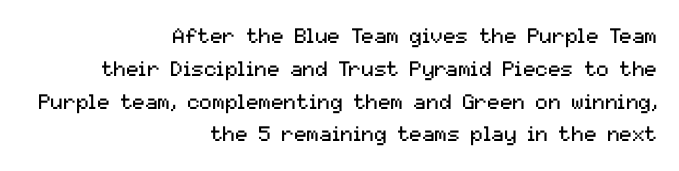
Q: Is the text bold? A: No.
Q: Is the text italic (slanted)? A: No, it is upright.
Q: Is the text underlined? A: No.
Q: How is the paragraph aligned? A: Right-aligned.
Q: Is the spacing between letters normal or unusually wide? A: Normal.
Q: Is the spacing between lines tight, normal or loose? A: Normal.
